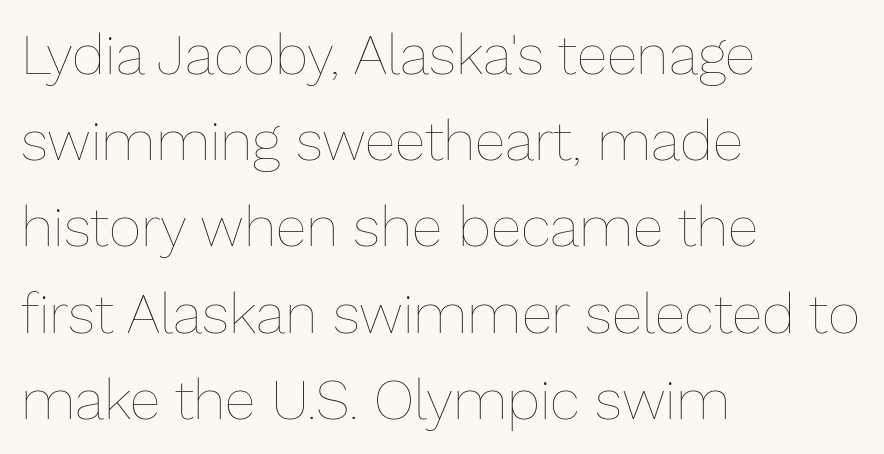
The image shows 56 px thin type, upright; set left-aligned, normal line spacing (1.54x), normal letter spacing, not underlined; low stroke contrast and a medium x-height.
